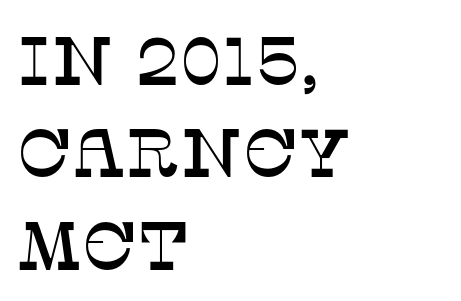
{"serif": "yes", "italic": "no", "width": "normal", "stroke_contrast": "low", "x_height": "large", "monospaced": "no", "underline": "no", "align": "left", "line_spacing": "normal", "line_spacing_ratio": 1.36, "letter_spacing": "normal", "letter_spacing_em": 0.0, "glyph_px": 68}
